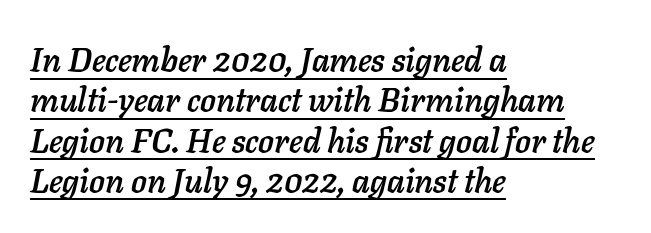
Q: Is the text italic (slanted)? A: Yes, it leans right by about 11 degrees.
Q: Is the text underlined? A: Yes.
Q: How is the paragraph aligned? A: Left-aligned.
Q: Is the spacing between letters normal or unusually wide? A: Normal.
Q: Width (condensed, normal, or wide)? A: Normal.
Q: Stroke contrast? A: Low.
Q: x-height? A: Medium.
Q: Monospaced? A: No.
